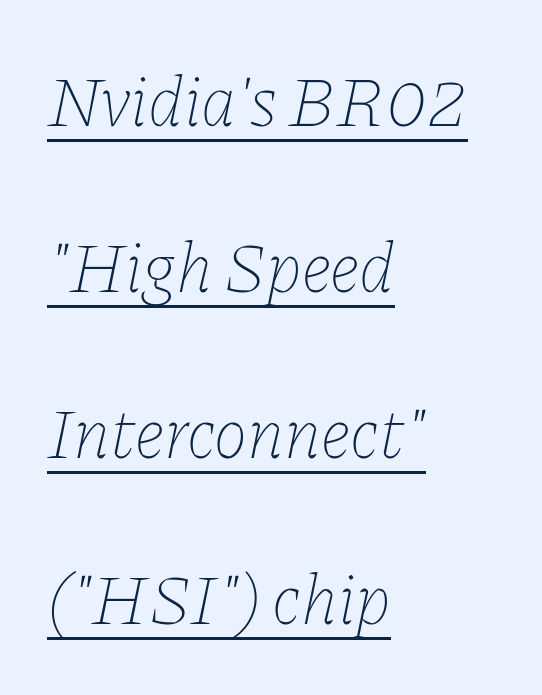
The image shows 71 px thin type, italic (leaning right); set left-aligned, loose line spacing (2.34x), normal letter spacing, underlined; low stroke contrast and a medium x-height.
